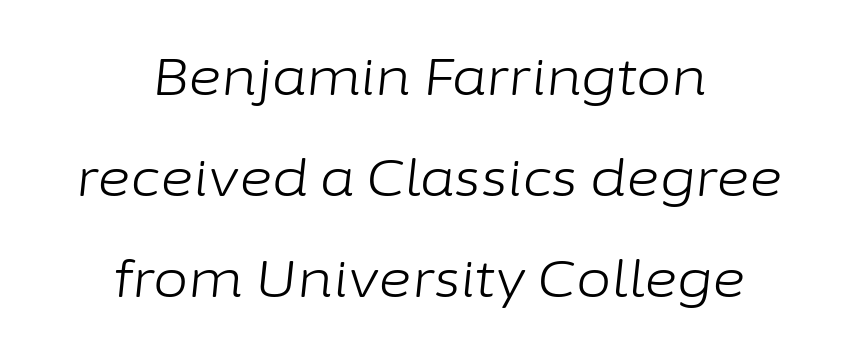
Layout note: lines centered. The gaps between neighbouring characters are ordinary and unremarkable. Bare-footed words on every line. Is this a fixed-width face? No — the glyphs have proportional, varying widths. The typography opts for an oblique posture over an upright one. Caption: face not bold, strokes unweighted.
